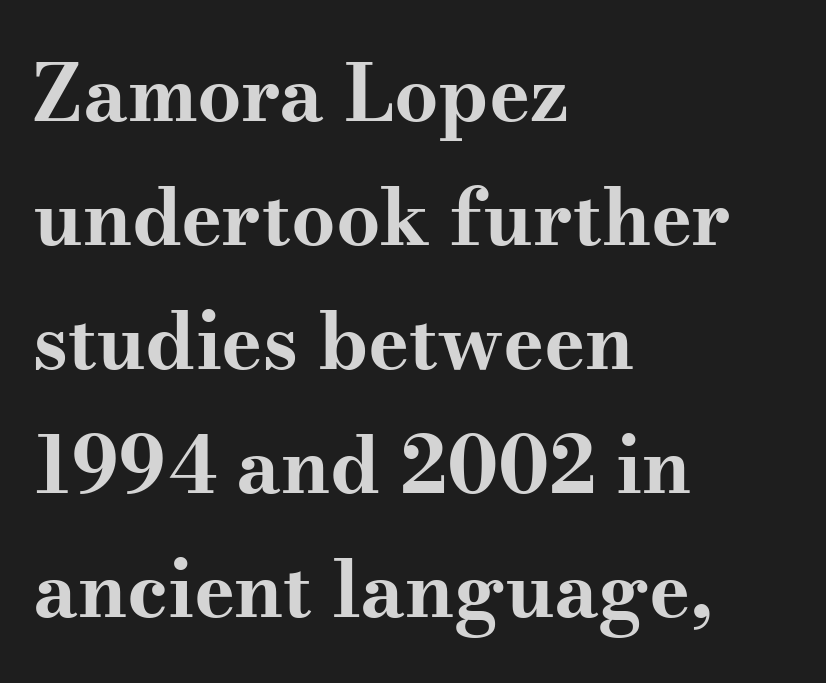
Q: Is the text bold? A: Yes.
Q: Is the text italic (slanted)? A: No, it is upright.
Q: Is the typeface a serif or a sans-serif typeface? A: Serif.
Q: Is the text underlined? A: No.
Q: How is the paragraph aligned? A: Left-aligned.
Q: Is the spacing between letters normal or unusually wide? A: Normal.
Q: Is the spacing between lines tight, normal or loose? A: Normal.
Q: Width (condensed, normal, or wide)? A: Wide.
Q: Stroke contrast? A: Medium.
Q: x-height? A: Small.
Q: Monospaced? A: No.
